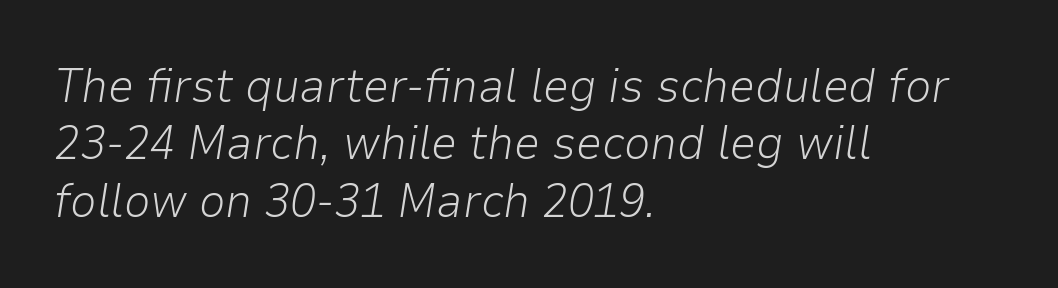
The image shows 47 px light type, italic (leaning right); set left-aligned, line spacing 1.22x, normal letter spacing, not underlined; low stroke contrast and a medium x-height.
